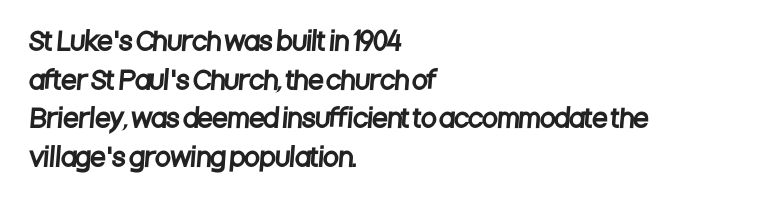
Q: Is the text underlined? A: No.
Q: How is the paragraph aligned? A: Left-aligned.
Q: Is the spacing between letters normal or unusually wide? A: Normal.
Q: Is the spacing between lines tight, normal or loose? A: Normal.
